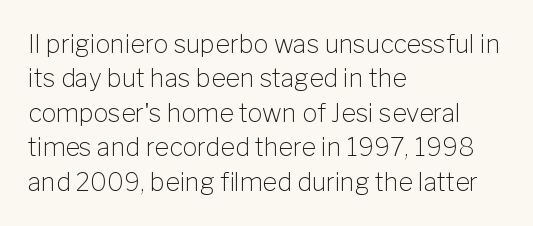
The image shows 25 px text type, upright; set left-aligned, normal line spacing (1.38x), normal letter spacing, not underlined.
